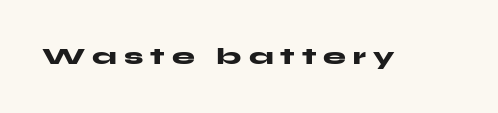
The image shows 23 px bold type, upright; set unusually wide letter spacing (+0.31 em), not underlined.
